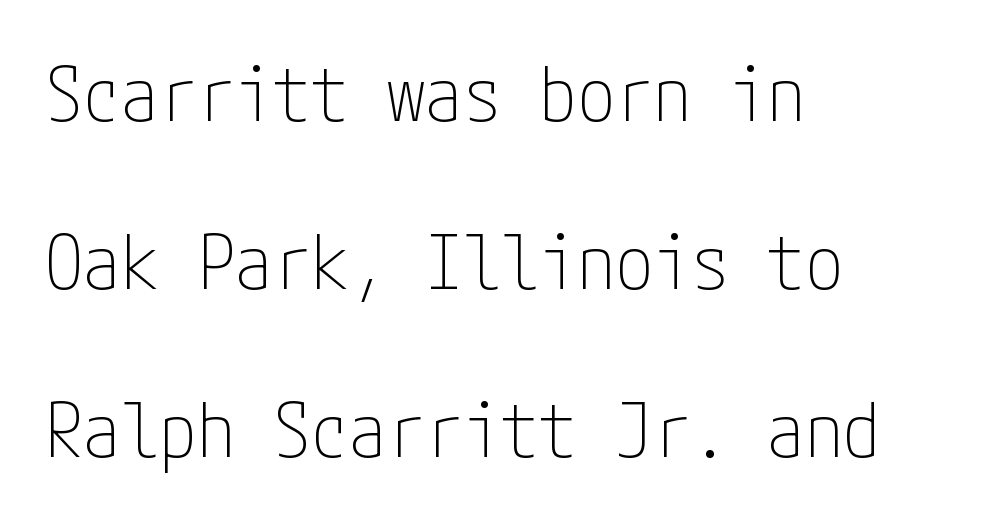
The image shows 76 px thin, condensed sans-serif type, upright; set left-aligned, loose line spacing (2.21x), normal letter spacing, not underlined; low stroke contrast and a medium x-height.
